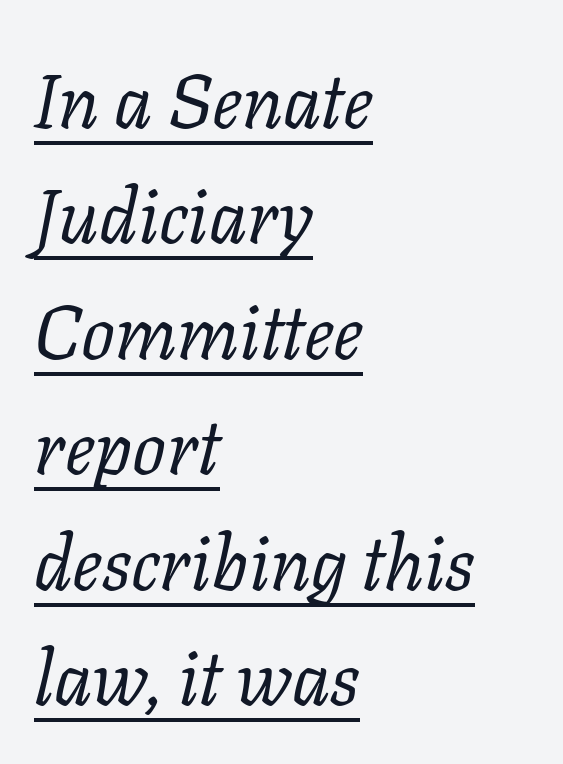
{"serif": "yes", "italic": "yes", "lean": "right", "slant_degrees": 11, "bold": "no", "weight": "regular", "width": "normal", "stroke_contrast": "low", "x_height": "medium", "monospaced": "no", "underline": "yes", "align": "left", "line_spacing": "normal", "line_spacing_ratio": 1.54, "letter_spacing": "normal", "letter_spacing_em": 0.0, "glyph_px": 75}
